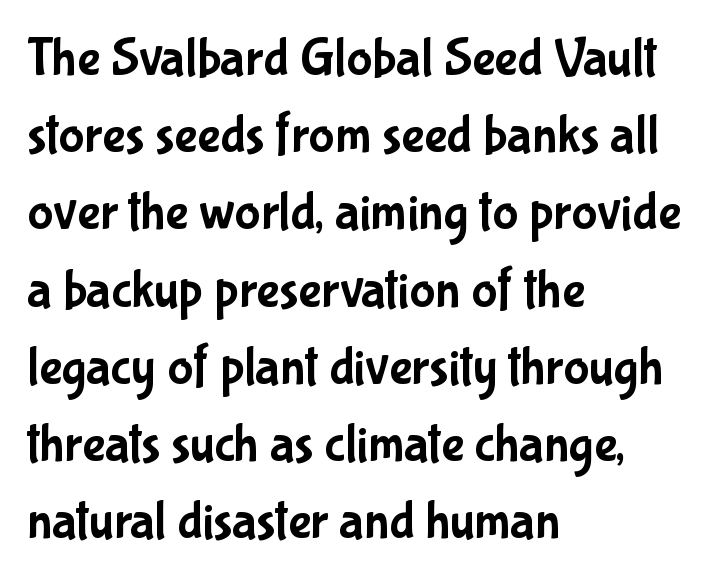
Q: Is the text italic (slanted)? A: No, it is upright.
Q: Is the typeface a serif or a sans-serif typeface? A: Sans-serif.
Q: Is the text underlined? A: No.
Q: How is the paragraph aligned? A: Left-aligned.
Q: Is the spacing between letters normal or unusually wide? A: Normal.
Q: Is the spacing between lines tight, normal or loose? A: Normal.
Q: Width (condensed, normal, or wide)? A: Condensed.
Q: Stroke contrast? A: Low.
Q: x-height? A: Medium.
Q: Monospaced? A: No.
